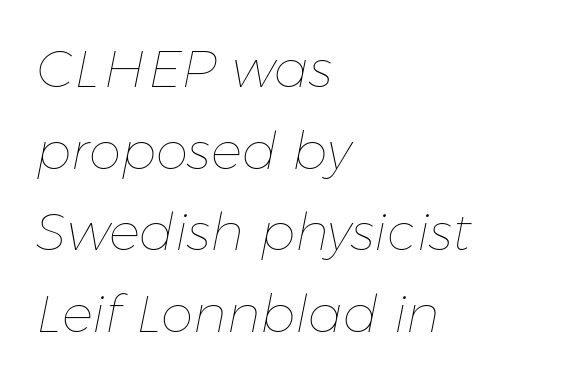
{"italic": "yes", "lean": "right", "slant_degrees": 11, "bold": "no", "weight": "thin", "width": "normal", "stroke_contrast": "low", "x_height": "medium", "monospaced": "no", "underline": "no", "align": "left", "line_spacing": "normal", "line_spacing_ratio": 1.57, "letter_spacing": "normal", "letter_spacing_em": 0.0, "glyph_px": 52}
